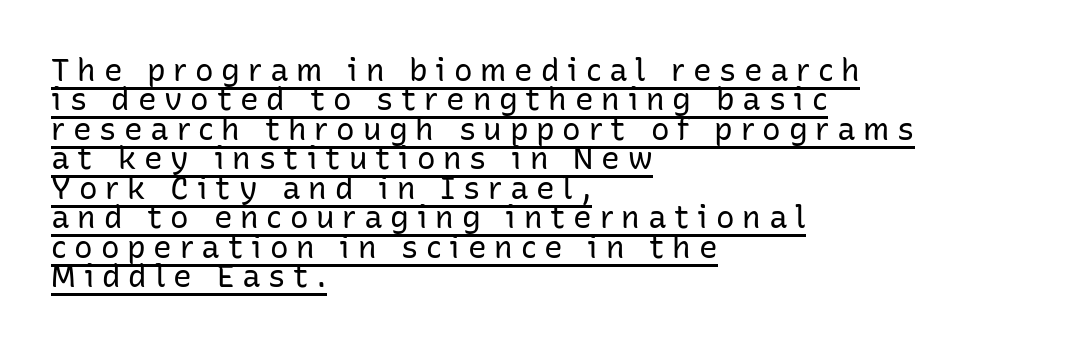
Q: Is the text bold? A: No.
Q: Is the text italic (slanted)? A: No, it is upright.
Q: Is the typeface a serif or a sans-serif typeface? A: Sans-serif.
Q: Is the text underlined? A: Yes.
Q: How is the paragraph aligned? A: Left-aligned.
Q: Is the spacing between letters normal or unusually wide? A: Unusually wide.
Q: Is the spacing between lines tight, normal or loose? A: Tight.
Q: Width (condensed, normal, or wide)? A: Normal.
Q: Stroke contrast? A: Low.
Q: x-height? A: Medium.
Q: Monospaced? A: No.
